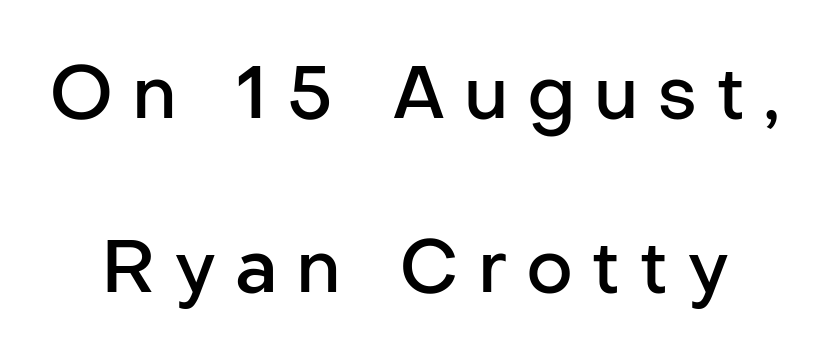
Rendered with straight, roman letterforms. One glance says open: line gaps are wider than usual. Here the glyphs are tracked loosely, breaking word shapes into spaced letters. Regarding serifs, this sample does without them. Honestly, there is no underline to notice here at all. Character widths vary here, with narrow letters taking less room than wide ones.
